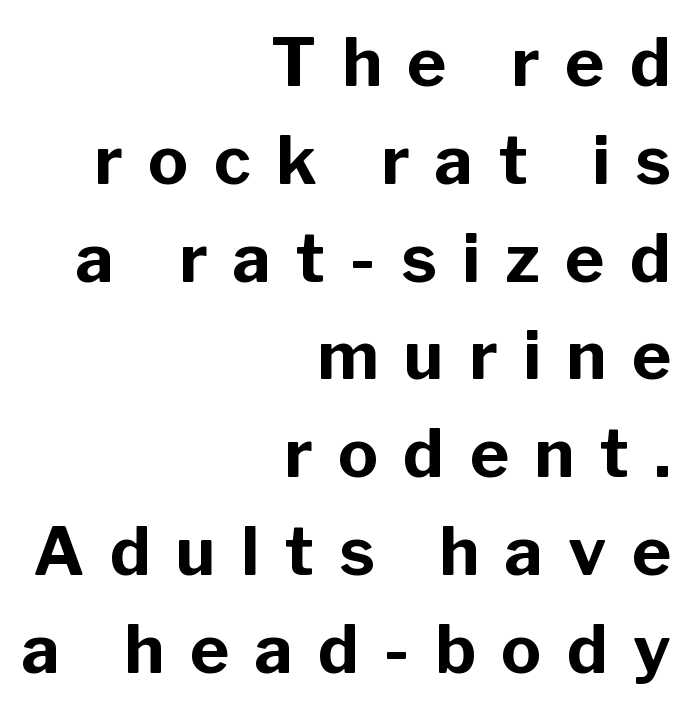
Compared with typical body copy, the letter spacing here is much looser. Quick note: interline space is typical. A typesetter would label this face a sans. Any mark beneath the type? The region is blank.
